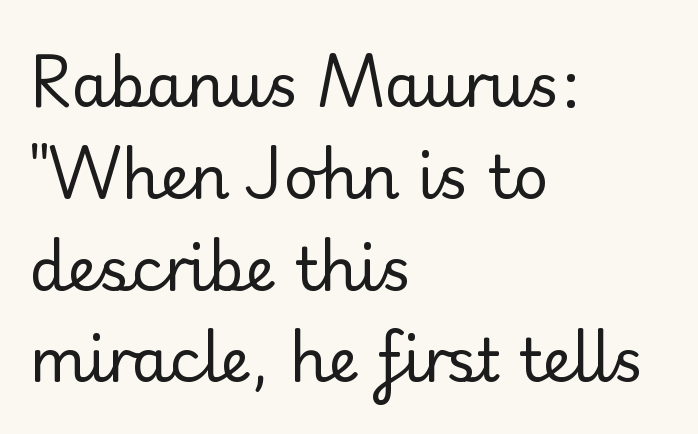
{"serif": "yes", "italic": "no", "bold": "no", "weight": "regular", "width": "normal", "stroke_contrast": "low", "x_height": "small", "monospaced": "no", "underline": "no", "align": "left", "line_spacing": "normal", "line_spacing_ratio": 1.53, "letter_spacing": "normal", "letter_spacing_em": 0.0, "glyph_px": 60}
